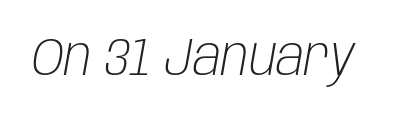
Only glyphs here, with clear space below each row. The rendering keeps characters at their native spacing. The passage shown is not bold in any degree. Character widths vary here, with narrow letters taking less room than wide ones. The typography opts for an oblique posture over an upright one.
